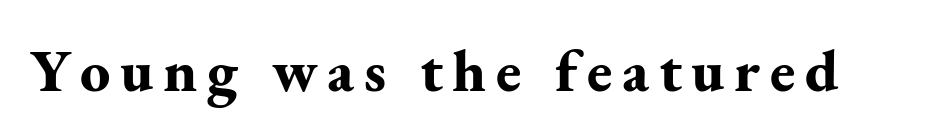
{"serif": "yes", "italic": "no", "bold": "yes", "weight": "bold", "width": "normal", "stroke_contrast": "medium", "x_height": "small", "monospaced": "no", "underline": "no", "glyph_px": 60}
